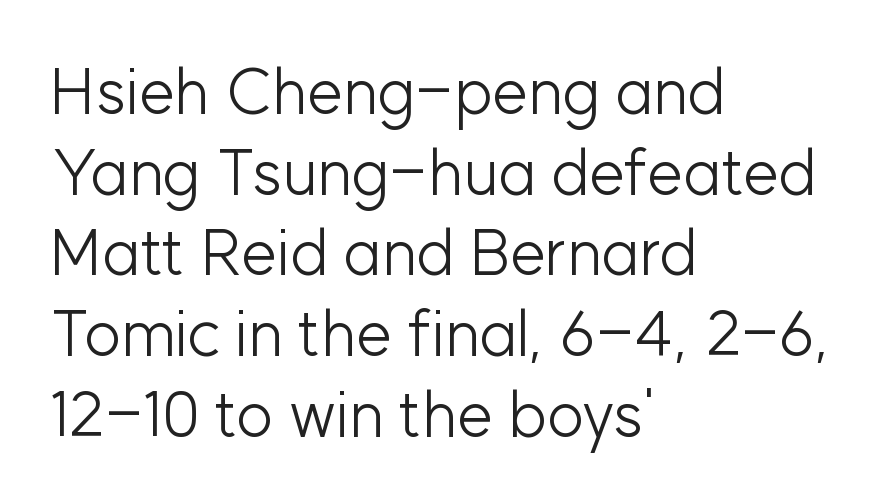
{"serif": "no", "italic": "no", "bold": "no", "weight": "light", "width": "normal", "stroke_contrast": "low", "x_height": "medium", "monospaced": "no", "underline": "no", "align": "left", "line_spacing": "normal", "line_spacing_ratio": 1.26, "letter_spacing": "normal", "letter_spacing_em": 0.0, "glyph_px": 64}
